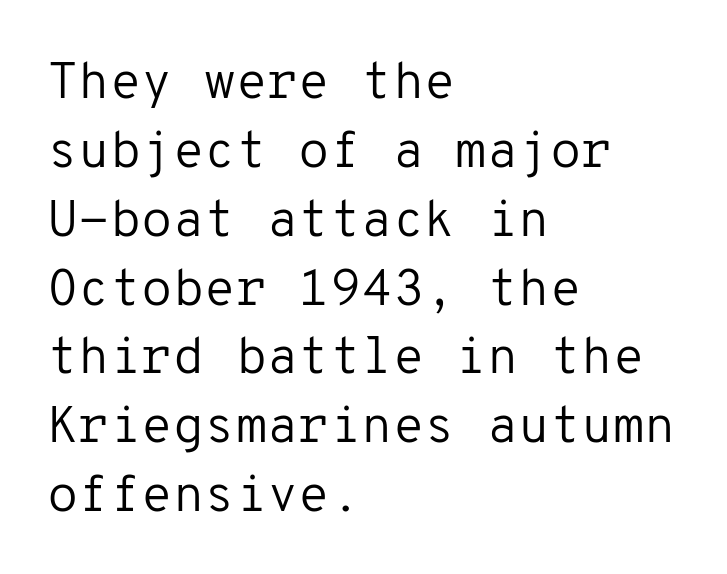
Q: Is the text bold? A: No.
Q: Is the text italic (slanted)? A: No, it is upright.
Q: Is the typeface a serif or a sans-serif typeface? A: Sans-serif.
Q: Is the text underlined? A: No.
Q: How is the paragraph aligned? A: Left-aligned.
Q: Is the spacing between letters normal or unusually wide? A: Normal.
Q: Is the spacing between lines tight, normal or loose? A: Normal.
Q: Width (condensed, normal, or wide)? A: Normal.
Q: Stroke contrast? A: Low.
Q: x-height? A: Medium.
Q: Monospaced? A: Yes.
